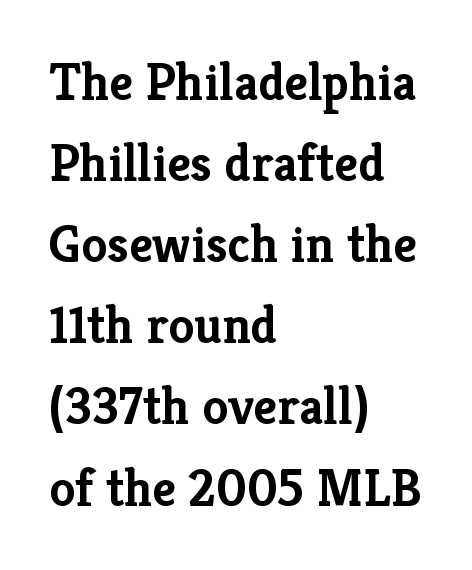
Interline gaps are of average width in this sample. Unlike italic type, these characters show no tilt at all. Anything drawn beneath the words? Only blank space. How are the letters spaced? Ordinarily, with no added tracking. Examine the stroke ends and you'll spot serifs. The text block is weighted toward the left margin, trailing off unevenly rightward.
